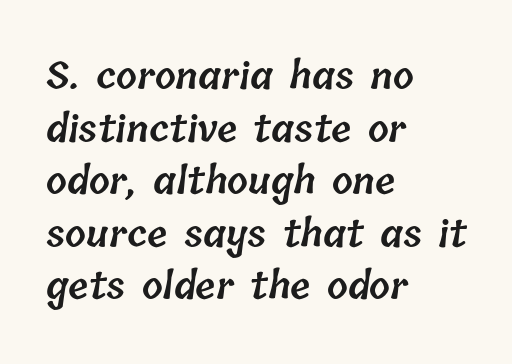
The image shows 37 px semibold type; set left-aligned, normal line spacing (1.42x), normal letter spacing, not underlined; low stroke contrast and a medium x-height.
